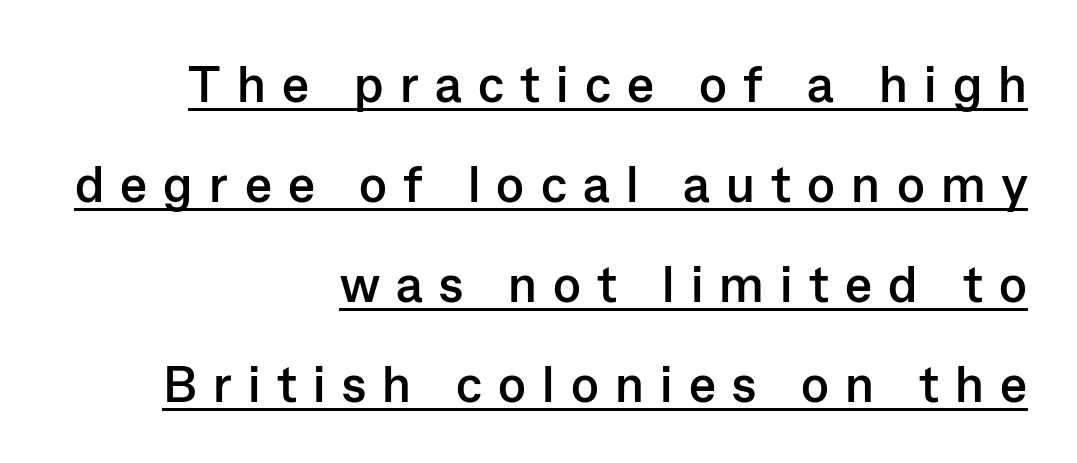
Q: Is the text bold? A: Yes.
Q: Is the text italic (slanted)? A: No, it is upright.
Q: Is the typeface a serif or a sans-serif typeface? A: Sans-serif.
Q: Is the text underlined? A: Yes.
Q: How is the paragraph aligned? A: Right-aligned.
Q: Is the spacing between letters normal or unusually wide? A: Unusually wide.
Q: Is the spacing between lines tight, normal or loose? A: Loose.
Q: Width (condensed, normal, or wide)? A: Normal.
Q: Stroke contrast? A: Low.
Q: x-height? A: Medium.
Q: Monospaced? A: No.
